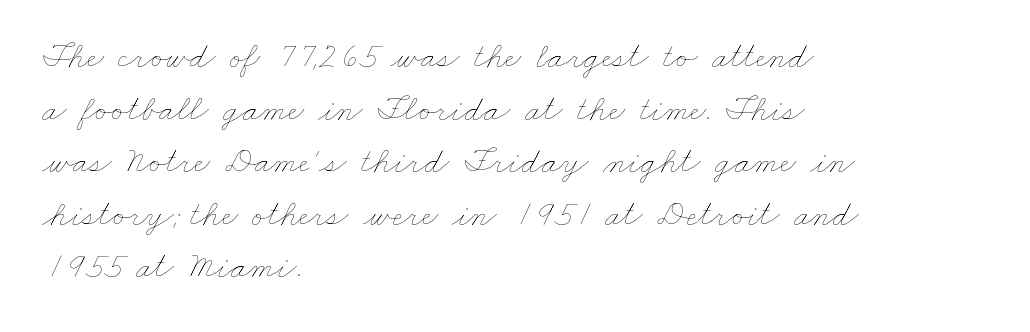
{"bold": "no", "weight": "thin", "width": "wide", "stroke_contrast": "low", "x_height": "small", "monospaced": "no", "underline": "no", "align": "left", "line_spacing": "normal", "line_spacing_ratio": 1.46, "letter_spacing": "normal", "letter_spacing_em": 0.0, "glyph_px": 36}
